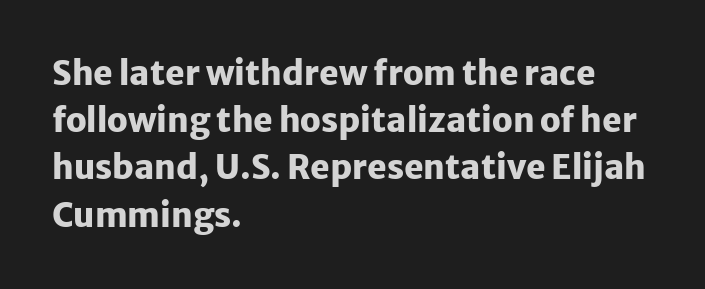
Standard letterfit; no display-style spreading of the glyphs. This block has exactly the height ordinary leading produces. The specimen reads as upright at a glance. Looks like regular typesetting: each glyph gets only the width it needs. Line beginnings align vertically; line endings do not.
